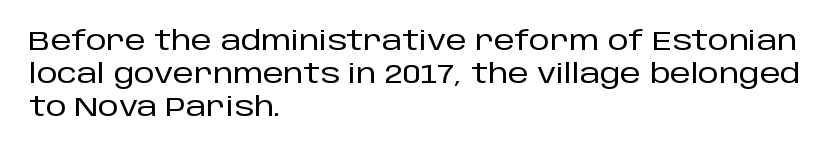
The image shows 26 px text type, upright; set left-aligned, normal line spacing (1.26x), normal letter spacing, not underlined.
